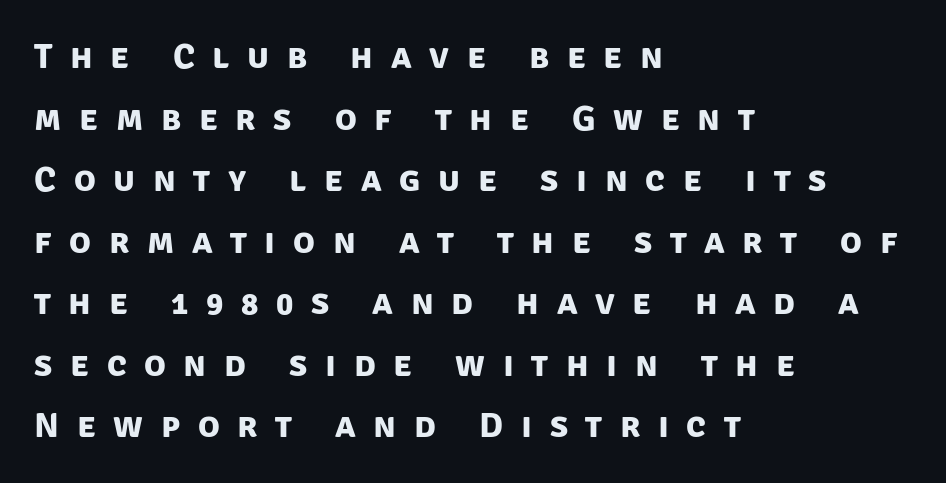
The image shows 36 px bold sans-serif type; set left-aligned, line spacing 1.71x, unusually wide letter spacing (+0.49 em), not underlined; low stroke contrast and a large x-height.
